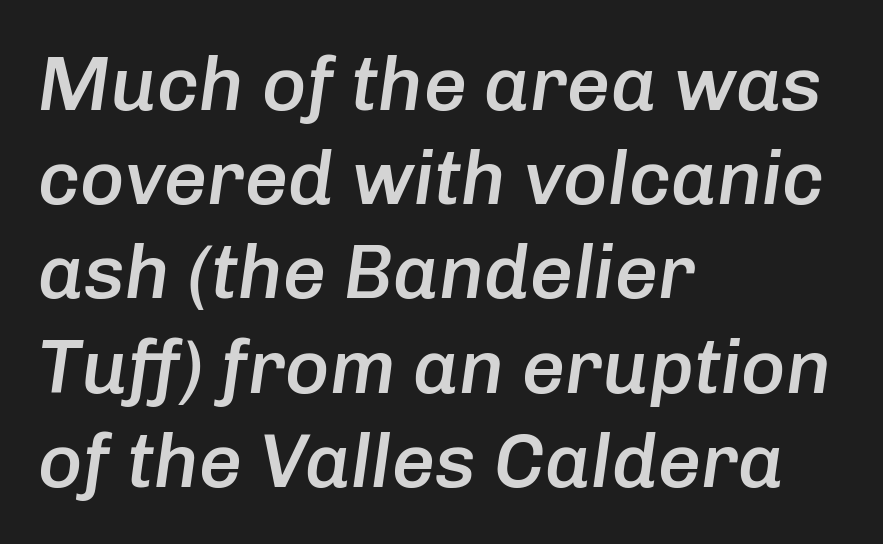
{"italic": "yes", "lean": "right", "slant_degrees": 8, "bold": "semi", "weight": "semibold", "width": "normal", "stroke_contrast": "low", "x_height": "medium", "monospaced": "no", "underline": "no", "align": "left", "line_spacing_ratio": 1.24, "letter_spacing": "normal", "letter_spacing_em": 0.0, "glyph_px": 76}
